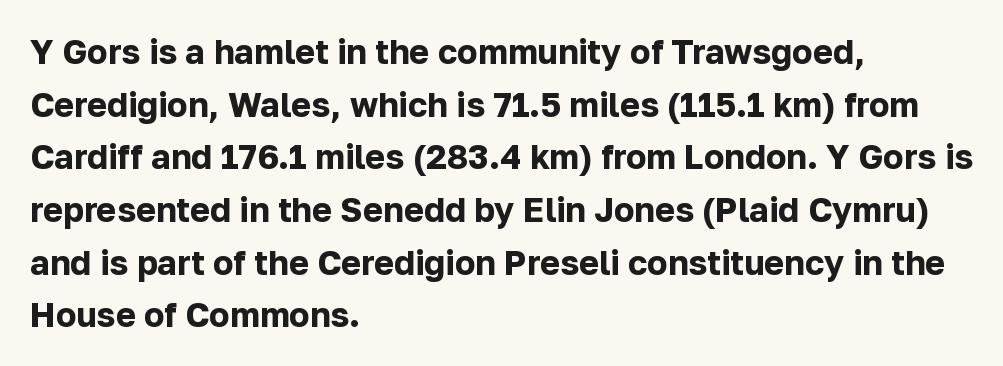
Vertical spacing — default. Inter-character spacing is left at the font's built-in metrics. Has an underline been added? It has not. Note the varied advance widths — an 'i' is clearly narrower than an 'm'. Does the weight exceed regular? Yes, all the way to bold. In terms of letterform style, serifs are entirely absent.
